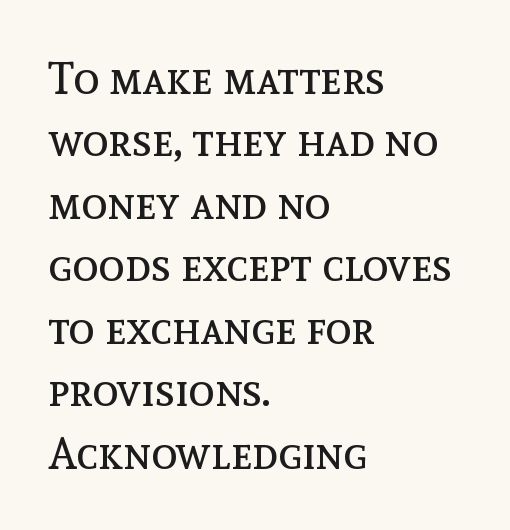
The image shows 44 px regular-weight type, upright; set left-aligned, normal line spacing (1.42x), normal letter spacing, not underlined; a medium x-height.
